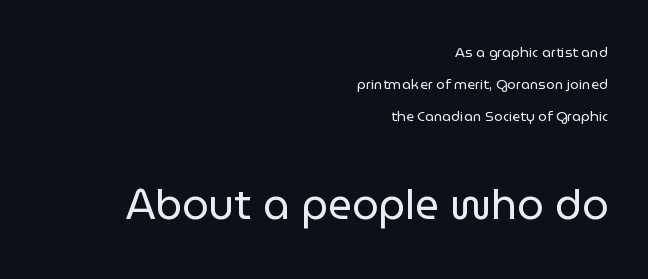
{"serif": "no", "italic": "no", "bold": "no", "weight": "regular", "width": "normal", "stroke_contrast": "low", "x_height": "medium", "monospaced": "no", "underline": "no", "align": "right", "line_spacing": "loose", "line_spacing_ratio": 2.3, "letter_spacing": "normal", "letter_spacing_em": 0.0, "larger_block": "second", "size_ratio": 3.0, "glyph_px": 42}
